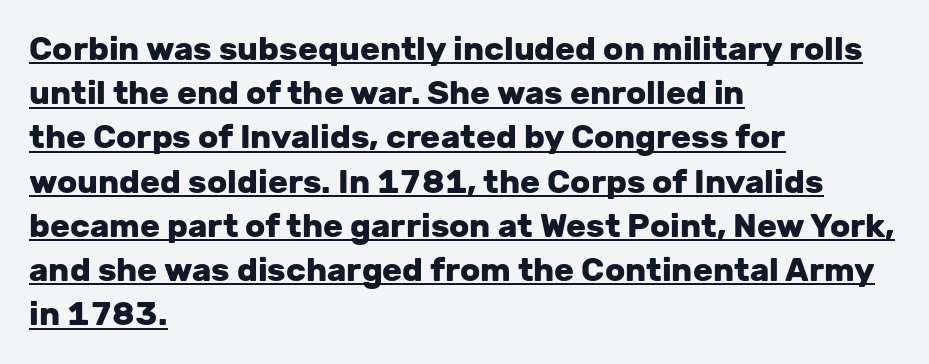
{"serif": "no", "italic": "no", "bold": "yes", "weight": "heavy", "width": "normal", "stroke_contrast": "low", "x_height": "medium", "monospaced": "no", "underline": "yes", "align": "left", "line_spacing": "normal", "line_spacing_ratio": 1.34, "letter_spacing": "normal", "letter_spacing_em": 0.0, "glyph_px": 33}
